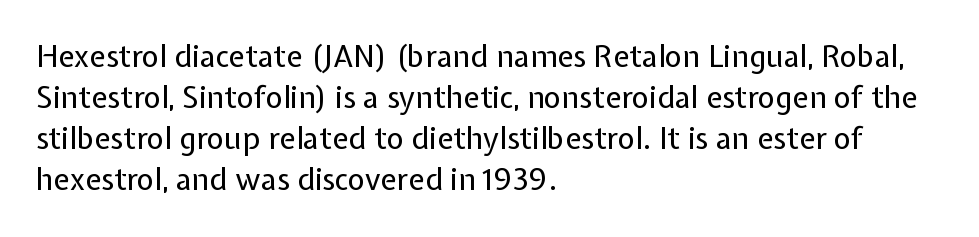
The image shows 30 px regular-weight sans-serif type, upright; set left-aligned, normal line spacing (1.37x), normal letter spacing, not underlined; low stroke contrast and a medium x-height.
